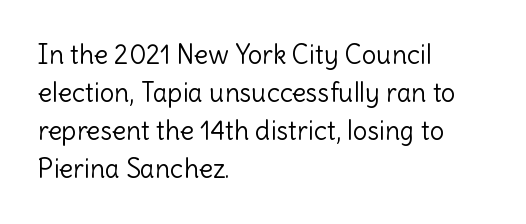
{"italic": "no", "bold": "no", "underline": "no", "align": "left", "line_spacing": "normal", "line_spacing_ratio": 1.46, "letter_spacing": "normal", "letter_spacing_em": 0.0, "glyph_px": 26}
